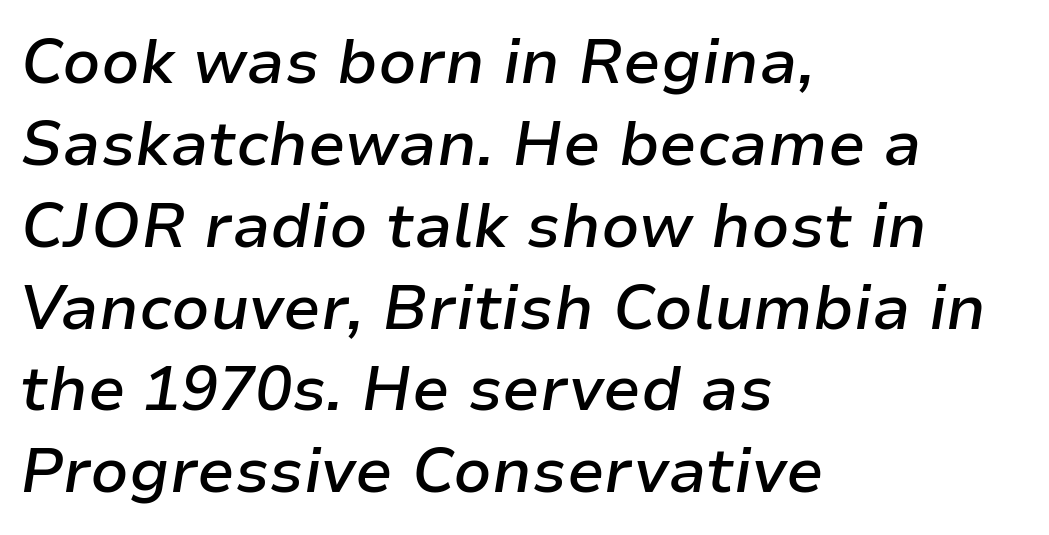
Q: Is the text bold? A: Semi-bold.
Q: Is the text italic (slanted)? A: Yes, it leans right by about 9 degrees.
Q: Is the text underlined? A: No.
Q: How is the paragraph aligned? A: Left-aligned.
Q: Is the spacing between letters normal or unusually wide? A: Normal.
Q: Is the spacing between lines tight, normal or loose? A: Normal.
Q: Width (condensed, normal, or wide)? A: Normal.
Q: Stroke contrast? A: Low.
Q: x-height? A: Medium.
Q: Monospaced? A: No.
